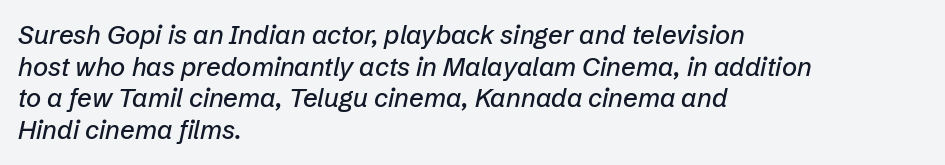
The image shows 26 px text type, italic (leaning right); set left-aligned, line spacing 1.22x, normal letter spacing, not underlined.
